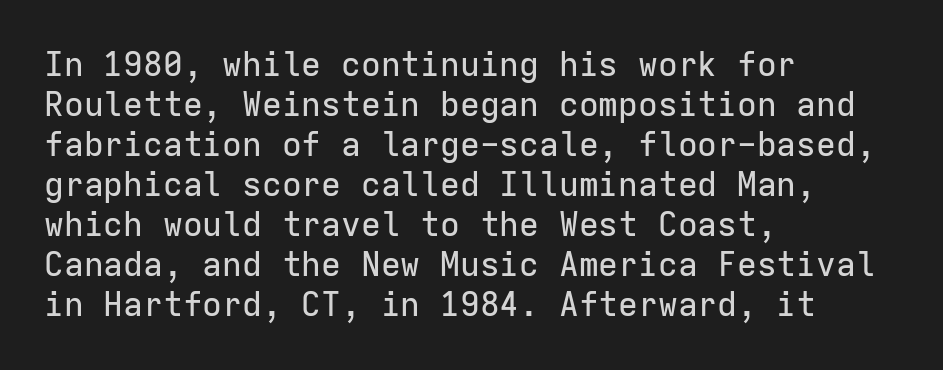
Every character sits straight up, as roman type does. Between one letter and the next there's only the usual sliver of space. The passage shown is typed in a monospace face where columns stay perfectly aligned. Glance below the letters and you will spot only blank space.
